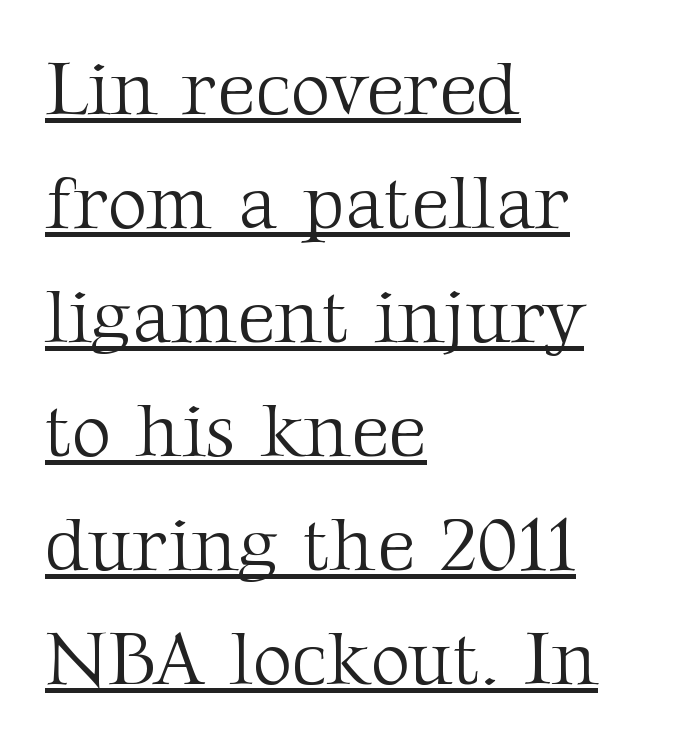
Notice how a bar underscores the lettering throughout. No letter is thick-stroked: the sample isn't bold. Varying glyph widths throughout — classic text-font behaviour. Is the block centered? No — it sits flush against the left margin. Glyph-to-glyph distance matches everyday printed text.
